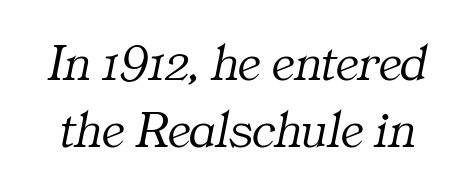
The image shows 53 px light serif type, italic (leaning right); set normal line spacing (1.26x), normal letter spacing, not underlined; medium stroke contrast and a medium x-height.
